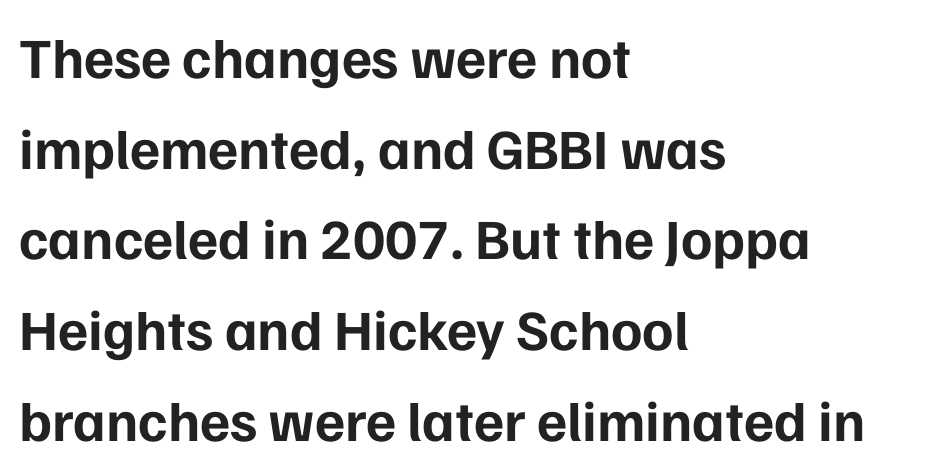
{"serif": "no", "italic": "no", "bold": "yes", "weight": "bold", "width": "normal", "stroke_contrast": "low", "x_height": "medium", "monospaced": "no", "underline": "no", "align": "left", "line_spacing": "normal", "line_spacing_ratio": 1.59, "letter_spacing": "normal", "letter_spacing_em": 0.0, "glyph_px": 57}
